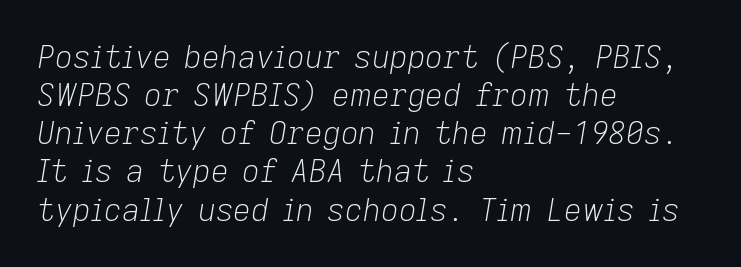
The image shows 31 px light type, italic (leaning right); set left-aligned, line spacing 1.23x, normal letter spacing, not underlined; low stroke contrast and a medium x-height.
